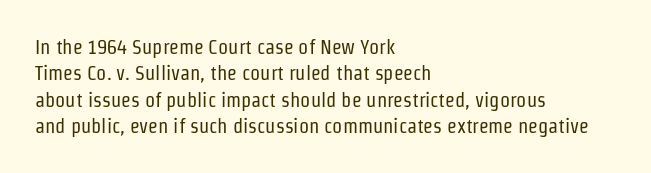
{"italic": "no", "bold": "no", "underline": "no", "align": "left", "line_spacing": "normal", "line_spacing_ratio": 1.32, "letter_spacing": "normal", "letter_spacing_em": 0.0, "glyph_px": 20}
